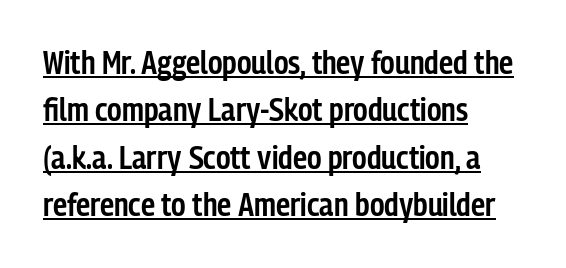
{"serif": "no", "italic": "no", "bold": "semi", "weight": "semibold", "width": "condensed", "stroke_contrast": "low", "x_height": "medium", "monospaced": "no", "underline": "yes", "align": "left", "line_spacing": "normal", "line_spacing_ratio": 1.48, "letter_spacing": "normal", "letter_spacing_em": 0.0, "glyph_px": 32}
